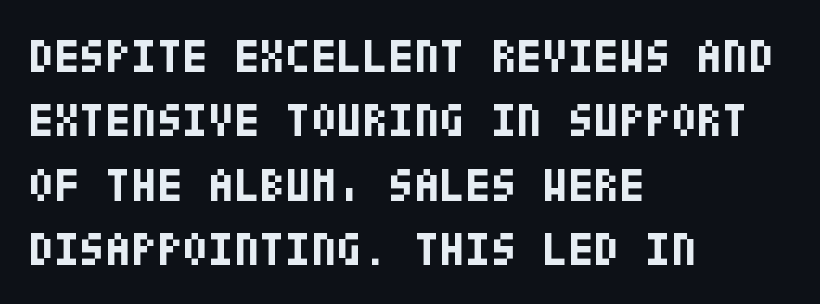
Tracking here is standard; glyphs follow each other at the usual distance. Nope, not italic — everything's standing straight. These lines are composed in type without serifs. A dark, heavy texture on the line: the type is bold. Line starts are locked; line ends wander. Just letters on the line, the space beneath them empty.
